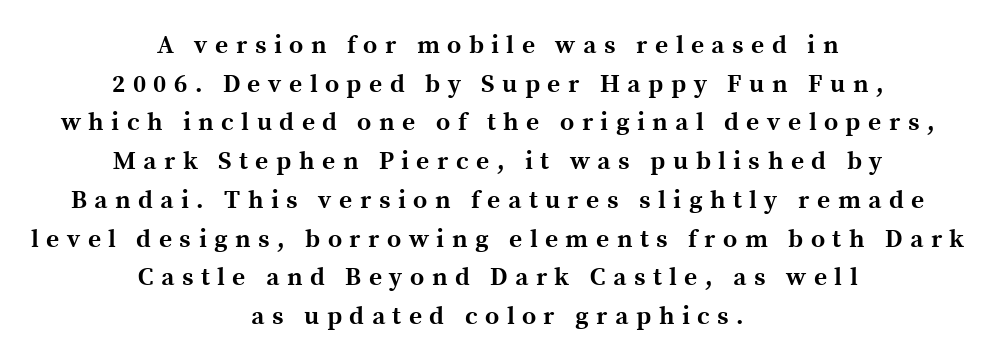
Rule under the text: the space is simply empty. Summary of vertical rhythm: regular, with standard interline spacing. These lines were composed using upright roman letters. Words appear elongated and porous because spacing is wide.
